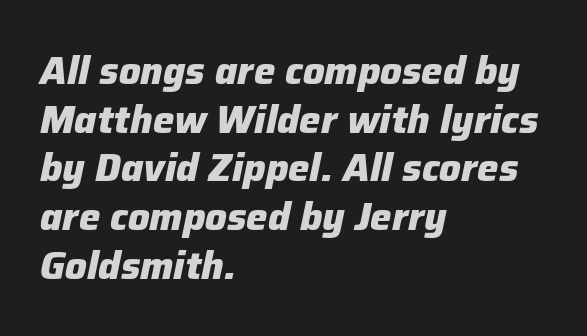
{"italic": "yes", "lean": "right", "slant_degrees": 12, "bold": "yes", "weight": "heavy", "width": "normal", "stroke_contrast": "low", "x_height": "medium", "monospaced": "no", "underline": "no", "align": "left", "line_spacing": "normal", "line_spacing_ratio": 1.28, "letter_spacing": "normal", "letter_spacing_em": 0.0, "glyph_px": 38}
